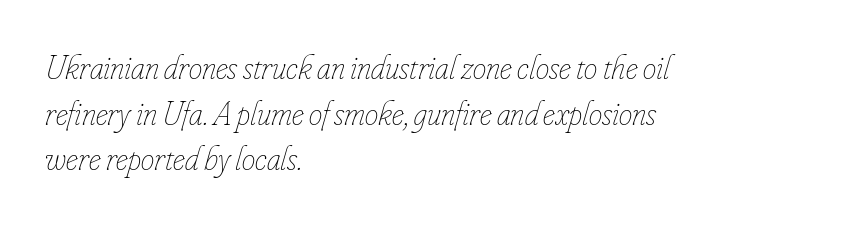
{"italic": "yes", "lean": "right", "slant_degrees": 16, "bold": "no", "weight": "thin", "width": "condensed", "stroke_contrast": "low", "x_height": "small", "monospaced": "no", "underline": "no", "align": "left", "line_spacing": "normal", "line_spacing_ratio": 1.34, "letter_spacing": "normal", "letter_spacing_em": 0.0, "glyph_px": 34}
